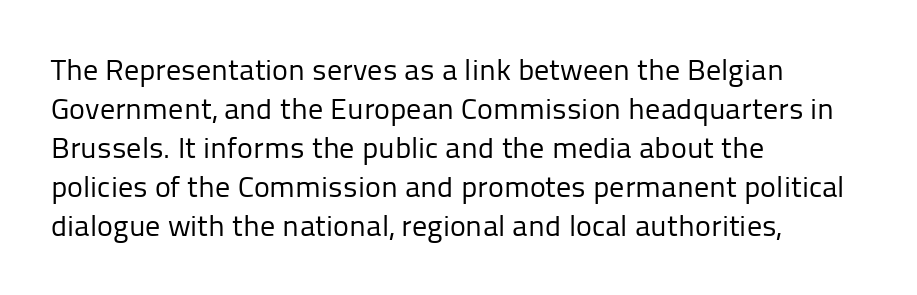
The space between consecutive lines is moderate. Letterform terminals end flat and unadorned throughout the passage. Between one letter and the next there's only the usual sliver of space. The area under the type is left untouched.
